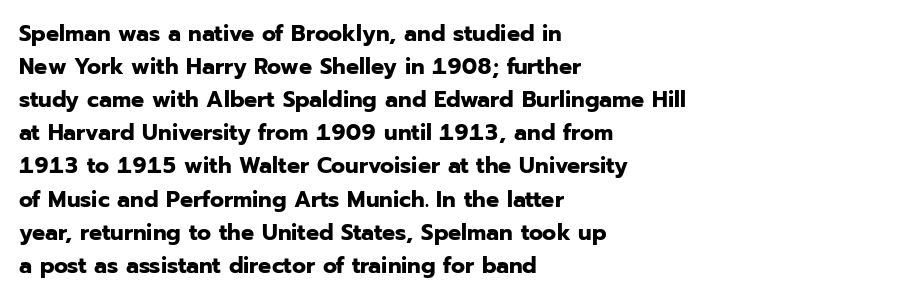
This sample keeps an unexceptional amount of space between lines. Strokes here are thick enough to call this a true bold. A student would call this left alignment; a typographer would say flush left, rag right. You can tell it's not italic because the verticals are truly vertical.
